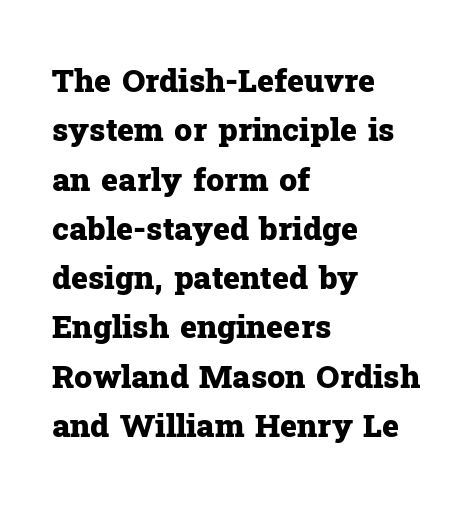
Examine the stroke ends and you'll spot serifs. Think of a printed novel: that variable character pitch is what you see here. The typesetting leans heavy: a genuine bold. Posture: upright roman. One-word summary of the alignment: left. Horizontal bands of white between lines are of average thickness.
